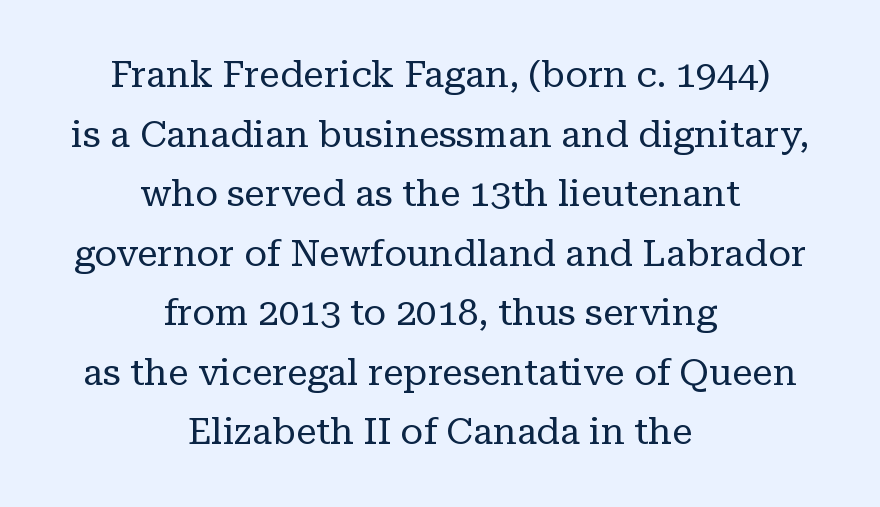
The image shows 37 px regular-weight serif type, upright; set centered, normal line spacing (1.61x), normal letter spacing, not underlined; low stroke contrast and a medium x-height.
